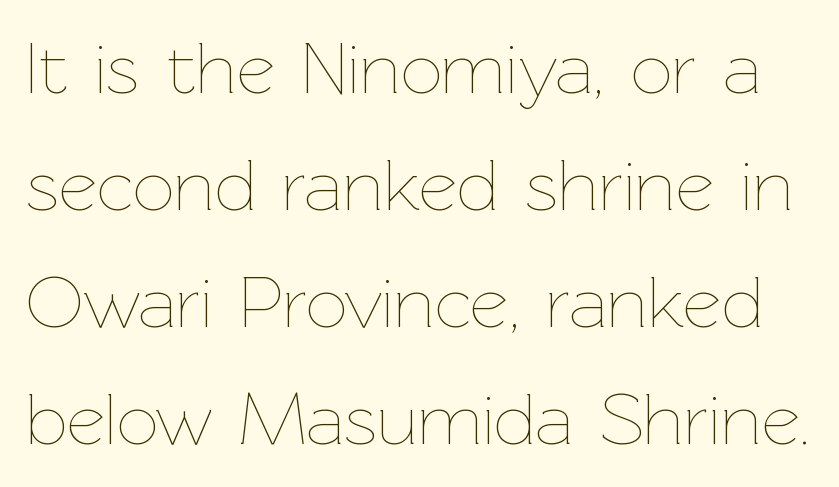
These lines sit exactly where default settings would place them. Spacing verdict: proportional, widths tailored to each character. Tracking here is standard; glyphs follow each other at the usual distance. This sample uses an upright cut, with every glyph sitting square on the baseline. Bare-footed words on every line.
